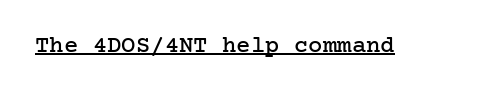
{"italic": "no", "underline": "yes", "letter_spacing": "normal", "letter_spacing_em": 0.0, "glyph_px": 24}
